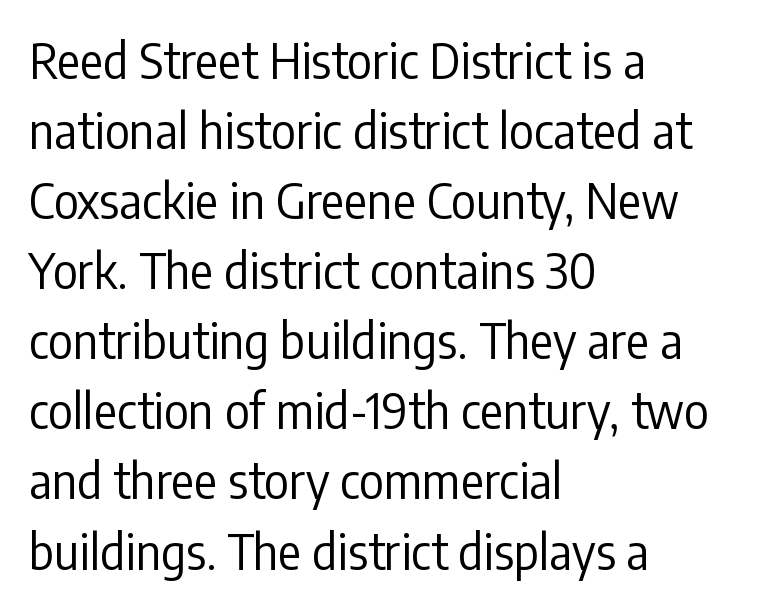
{"serif": "no", "italic": "no", "bold": "no", "weight": "regular", "width": "condensed", "stroke_contrast": "low", "x_height": "medium", "monospaced": "no", "underline": "no", "align": "left", "line_spacing": "normal", "line_spacing_ratio": 1.46, "letter_spacing": "normal", "letter_spacing_em": 0.0, "glyph_px": 48}
